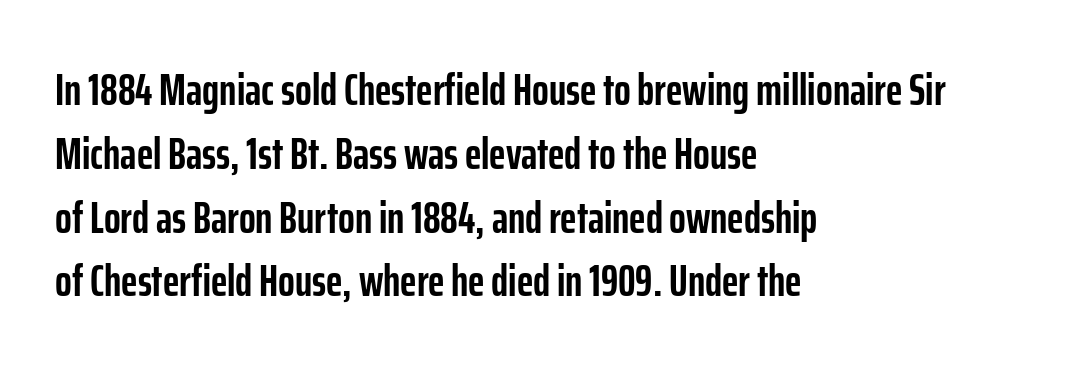
Q: Is the text bold? A: Yes.
Q: Is the text italic (slanted)? A: No, it is upright.
Q: Is the typeface a serif or a sans-serif typeface? A: Sans-serif.
Q: Is the text underlined? A: No.
Q: How is the paragraph aligned? A: Left-aligned.
Q: Is the spacing between letters normal or unusually wide? A: Normal.
Q: Is the spacing between lines tight, normal or loose? A: Normal.
Q: Width (condensed, normal, or wide)? A: Condensed.
Q: Stroke contrast? A: Low.
Q: x-height? A: Medium.
Q: Monospaced? A: No.
